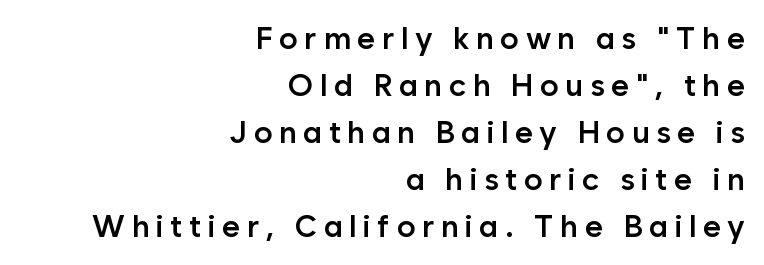
Baseline-to-baseline distance is the conventional proportion of letter height. This rendering widens character spacing well past its baseline value. Moderately thickened strokes mark this as semibold type. This rendering uses right alignment, leaving the left contour irregular. The text was rendered using a sans face with plain stroke endings. Every stem runs plumb, perpendicular to the baseline.
